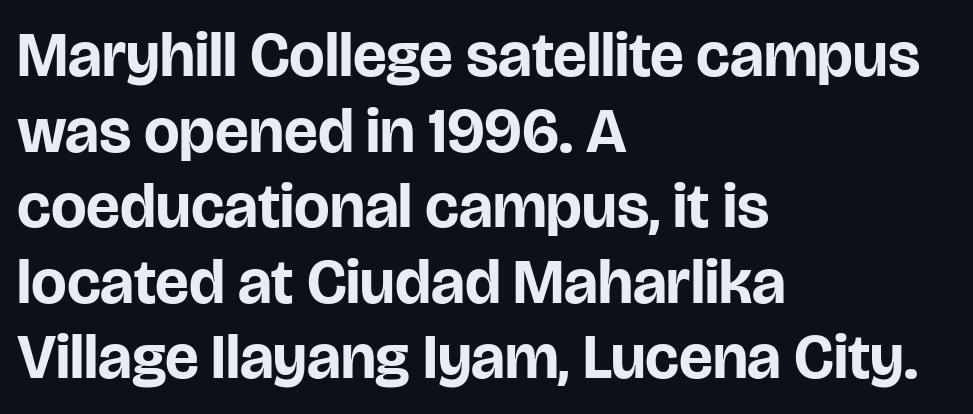
Q: Is the text bold? A: Yes.
Q: Is the text italic (slanted)? A: No, it is upright.
Q: Is the typeface a serif or a sans-serif typeface? A: Sans-serif.
Q: Is the text underlined? A: No.
Q: How is the paragraph aligned? A: Left-aligned.
Q: Is the spacing between letters normal or unusually wide? A: Normal.
Q: Width (condensed, normal, or wide)? A: Normal.
Q: Stroke contrast? A: Low.
Q: x-height? A: Large.
Q: Monospaced? A: No.
